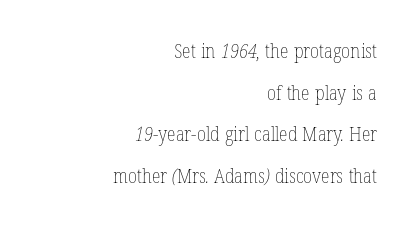
{"bold": "no", "underline": "no", "align": "right", "line_spacing": "loose", "line_spacing_ratio": 2.08, "letter_spacing": "normal", "letter_spacing_em": 0.0, "glyph_px": 20}
